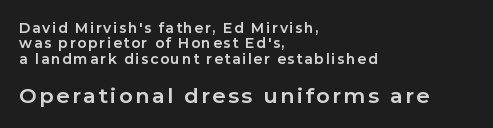
Successive baselines arrive quickly, one right under another. The glyphs have the mass of a bold cut. The specimen omits any rule beneath the text block's lines. Which margin do the lines hug? The left one — the right edge is uneven. Visually, the bottom section dominates because its glyphs are scaled up.
